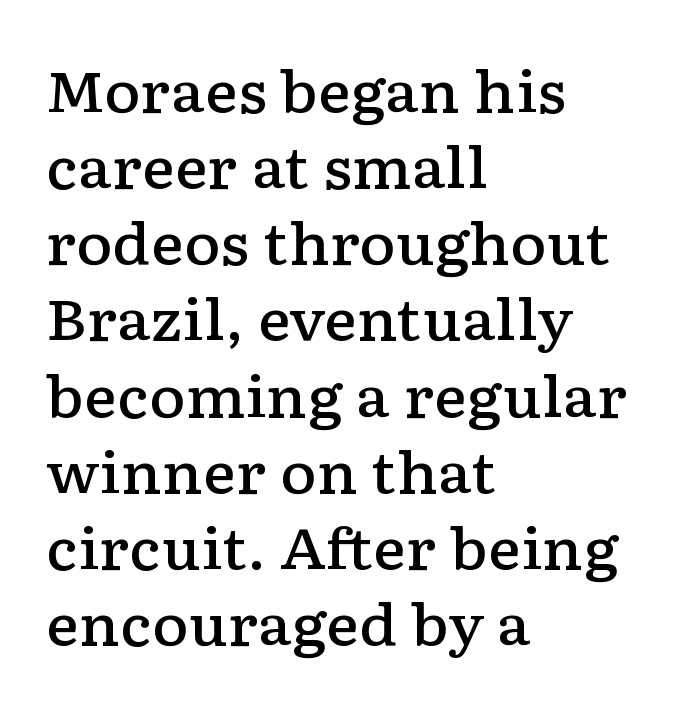
Q: Is the text bold? A: Semi-bold.
Q: Is the text italic (slanted)? A: No, it is upright.
Q: Is the typeface a serif or a sans-serif typeface? A: Serif.
Q: Is the text underlined? A: No.
Q: How is the paragraph aligned? A: Left-aligned.
Q: Is the spacing between letters normal or unusually wide? A: Normal.
Q: Is the spacing between lines tight, normal or loose? A: Normal.
Q: Width (condensed, normal, or wide)? A: Wide.
Q: Stroke contrast? A: Low.
Q: x-height? A: Medium.
Q: Monospaced? A: No.
